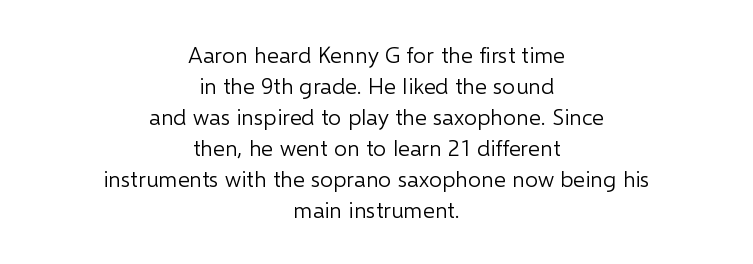
The image shows 23 px text type, upright; set centered, normal line spacing (1.35x), normal letter spacing, not underlined.
